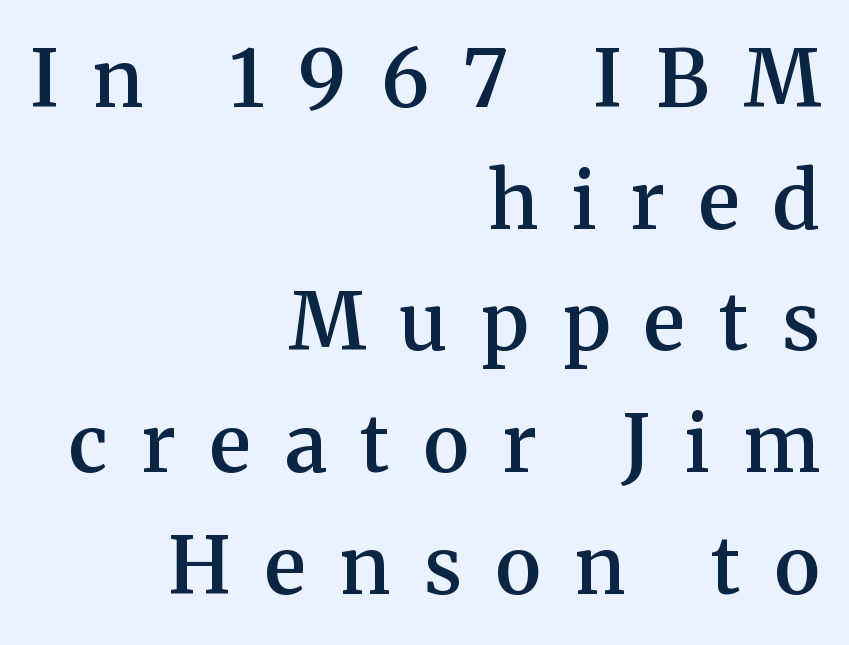
The image shows 79 px semibold serif type, upright; set right-aligned, normal line spacing (1.54x), unusually wide letter spacing (+0.43 em), not underlined; medium stroke contrast and a medium x-height.
